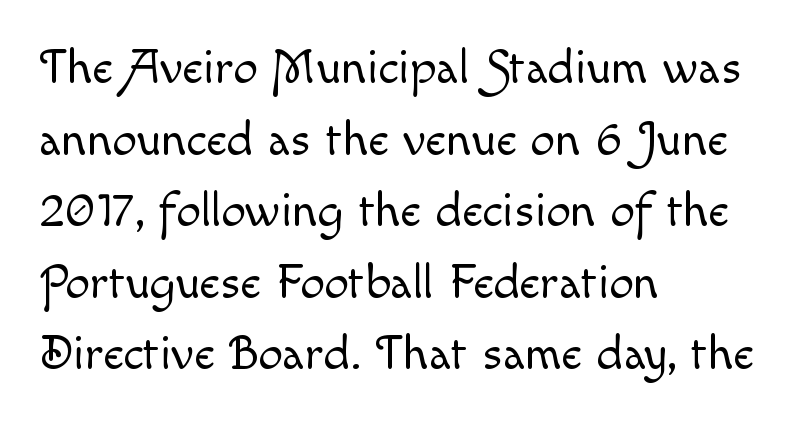
The image shows 49 px light type, upright; set left-aligned, normal line spacing (1.46x), normal letter spacing, not underlined; a small x-height.
